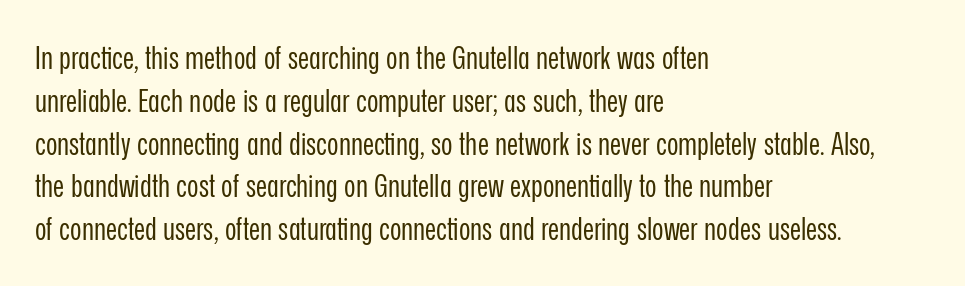
{"serif": "no", "italic": "no", "bold": "no", "weight": "regular", "width": "condensed", "stroke_contrast": "low", "x_height": "medium", "monospaced": "no", "underline": "no", "align": "left", "line_spacing": "normal", "line_spacing_ratio": 1.38, "letter_spacing": "normal", "letter_spacing_em": 0.0, "glyph_px": 31}
